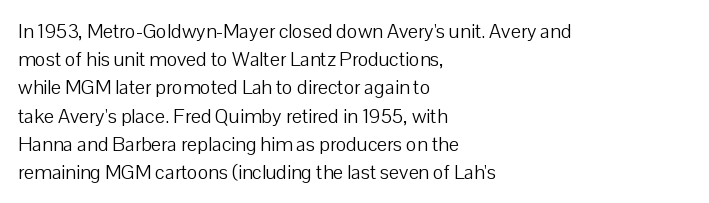
{"italic": "no", "bold": "no", "underline": "no", "align": "left", "line_spacing": "normal", "line_spacing_ratio": 1.41, "letter_spacing": "normal", "letter_spacing_em": 0.0, "glyph_px": 20}
